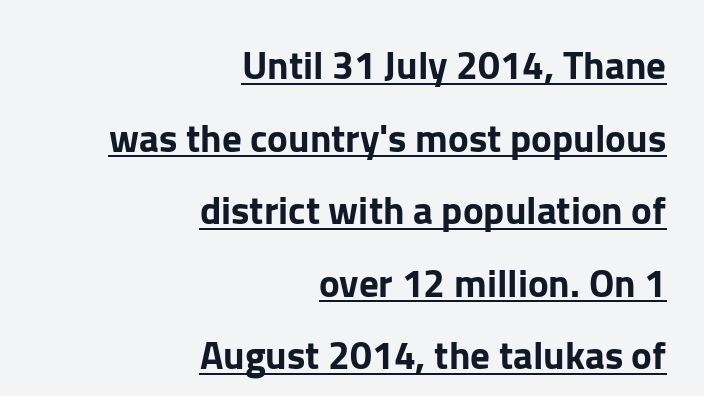
The image shows 39 px sans-serif type, upright; set right-aligned, line spacing 1.86x, normal letter spacing, underlined; low stroke contrast and a medium x-height.
